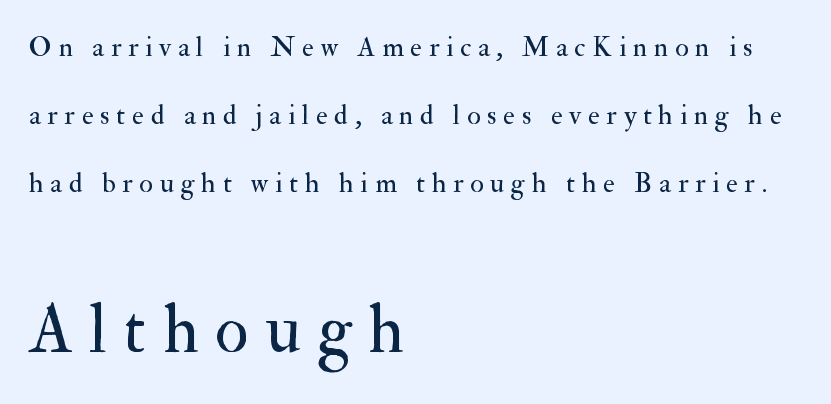
In terms of leading, this rendering errs on the spacious side. This sample uses a serif face. Between one letter and the next there's a generous, obvious gap. The axis of the letterforms is exactly vertical. Caption: upper text group reduced, lower text group enlarged. The setting favours the left margin, as ordinary paragraphs usually do.
